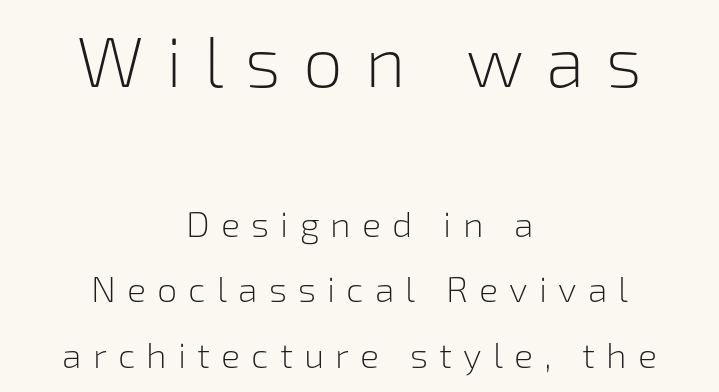
Q: Is the text bold? A: No.
Q: Is the text italic (slanted)? A: No, it is upright.
Q: Is the typeface a serif or a sans-serif typeface? A: Sans-serif.
Q: Is the text underlined? A: No.
Q: How is the paragraph aligned? A: Centered.
Q: Is the spacing between letters normal or unusually wide? A: Unusually wide.
Q: Which block of text is set in a larger size, the first (top) or the second (bottom)? A: The first (top) one.
Q: Width (condensed, normal, or wide)? A: Normal.
Q: Stroke contrast? A: Low.
Q: x-height? A: Medium.
Q: Monospaced? A: No.
